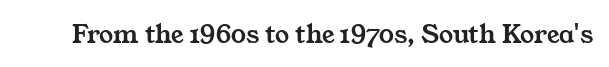
{"serif": "yes", "width": "wide", "stroke_contrast": "medium", "x_height": "medium", "monospaced": "no", "underline": "no", "letter_spacing": "normal", "letter_spacing_em": 0.0, "glyph_px": 28}
